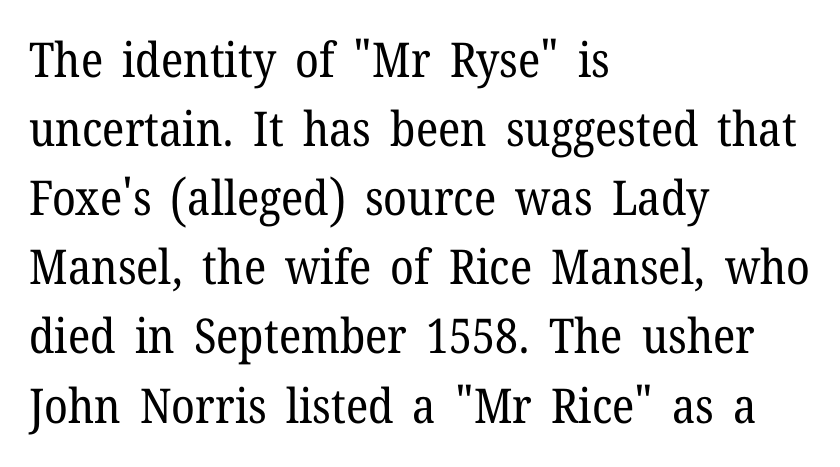
The passage shown is typed in a proportional face where columns would drift. Small tapered or slab feet sit at the stroke ends, so this counts as serif. How are the letters spaced? Ordinarily, with no added tracking. Nobody drew a line under any word here. The passage shown stacks its lines at a standard gap. These lines are set flush left with a ragged right edge.
